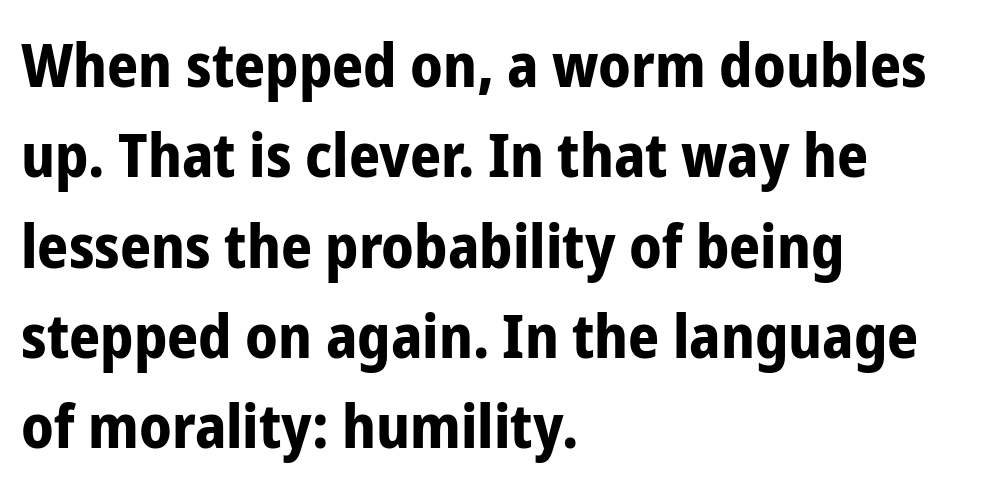
The image shows 61 px bold, condensed sans-serif type, upright; set left-aligned, normal line spacing (1.48x), normal letter spacing, not underlined; low stroke contrast and a medium x-height.
